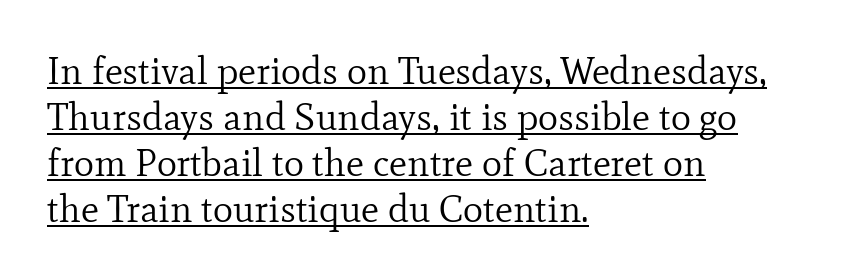
The image shows 38 px regular-weight serif type, upright; set left-aligned, line spacing 1.21x, normal letter spacing, underlined; low stroke contrast and a small x-height.
